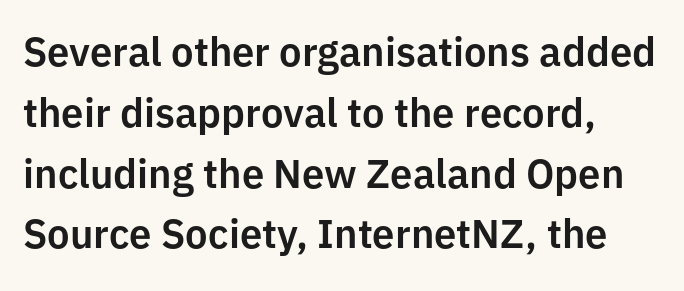
{"serif": "no", "italic": "no", "width": "normal", "stroke_contrast": "low", "x_height": "medium", "monospaced": "no", "underline": "no", "align": "left", "line_spacing": "normal", "line_spacing_ratio": 1.52, "letter_spacing": "normal", "letter_spacing_em": 0.0, "glyph_px": 40}
